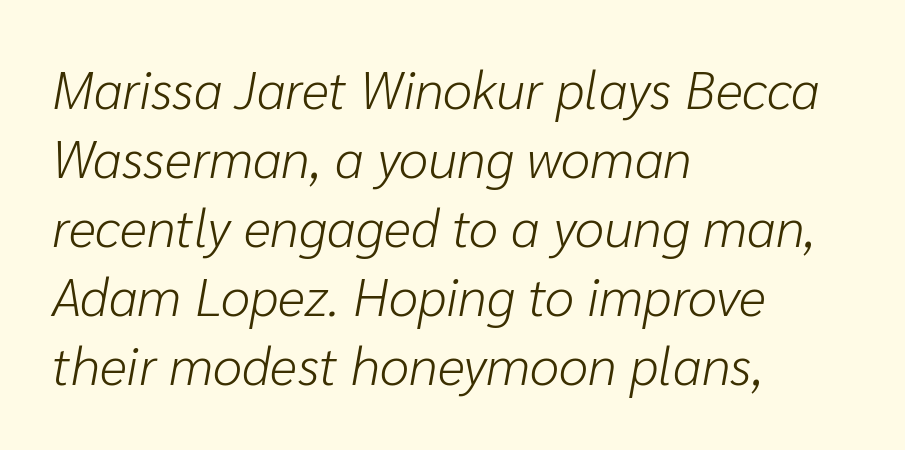
The glyphs look as if they've been sheared to an angle. Vertical stems look standard width or narrower in stroke. Standard letterfit; no display-style spreading of the glyphs. Reading down the column, the eye jumps a familiar distance to each next line. Does the copy run flush right? No — it runs flush left. The glyphs are unaccompanied by any horizontal stroke below them.
